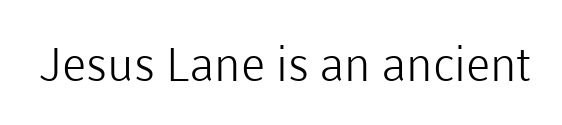
The image shows 47 px light sans-serif type, upright; set normal letter spacing, not underlined; low stroke contrast and a medium x-height.
